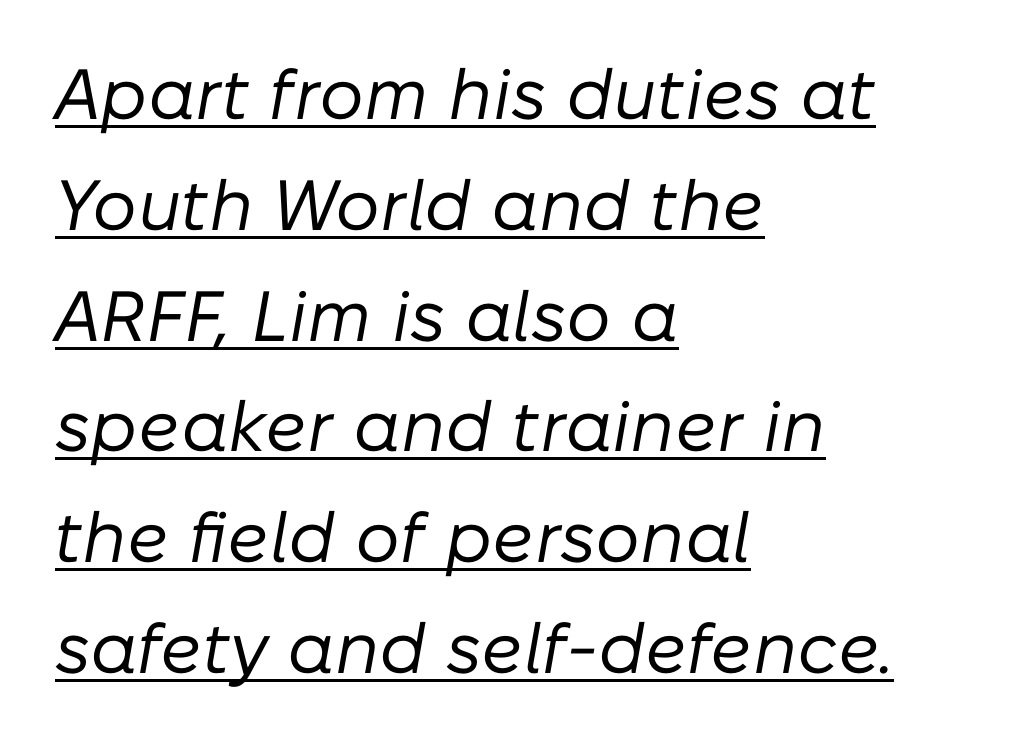
Q: Is the text bold? A: No.
Q: Is the text italic (slanted)? A: Yes, it leans right by about 10 degrees.
Q: Is the text underlined? A: Yes.
Q: How is the paragraph aligned? A: Left-aligned.
Q: Is the spacing between letters normal or unusually wide? A: Normal.
Q: Is the spacing between lines tight, normal or loose? A: Normal.
Q: Width (condensed, normal, or wide)? A: Normal.
Q: Stroke contrast? A: Low.
Q: x-height? A: Medium.
Q: Monospaced? A: No.
